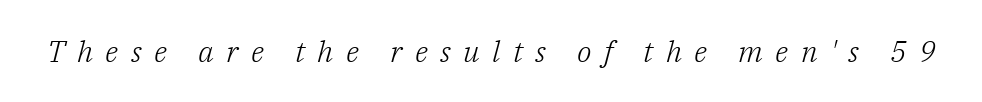
{"serif": "yes", "italic": "yes", "lean": "right", "slant_degrees": 14, "bold": "no", "weight": "light", "width": "normal", "stroke_contrast": "low", "x_height": "medium", "monospaced": "no", "underline": "no", "letter_spacing": "wide", "letter_spacing_em": 0.41, "glyph_px": 30}
